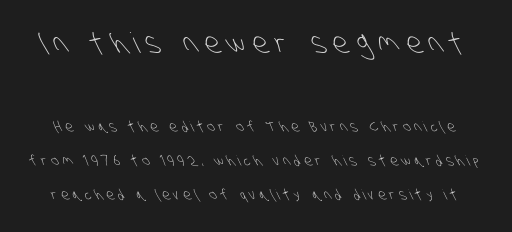
The characters are drawn with everyday or finer stroke widths. A typesetter would label this face a sans. The string is rendered with underlining switched off. A great deal of white space separates one row of letters from the next. Here the first block reads like a headline and the second like body copy.
